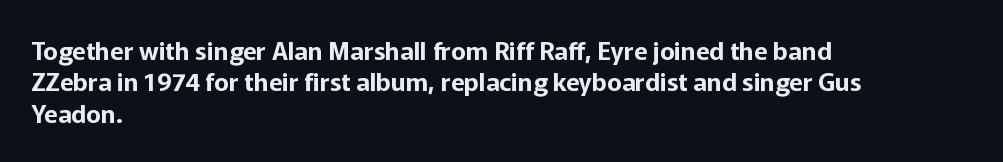
The space directly below the letters is spotless. Whoever set this chose a conventional vertical rhythm. The typesetter chose a ragged-right arrangement here. Posture: straight, roman, zero tilt. Standard letterfit; no display-style spreading of the glyphs.
